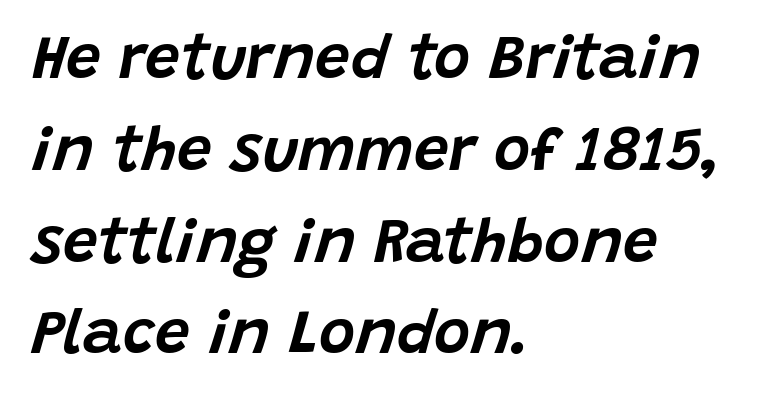
The image shows 62 px text type, italic (leaning right); set left-aligned, normal line spacing (1.48x), normal letter spacing, not underlined; low stroke contrast and a large x-height.
